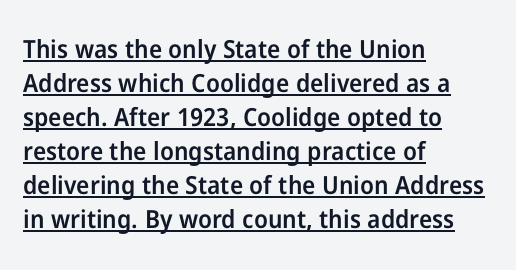
The rendering uses a moderate line-height, typical for paragraphs. Short and long lines alike share a common starting point at left. The type is set solid horizontally, with unmodified tracking. Descenders here cross a horizontal rule under the line. Slightly chunky letters — semibold, I'd say, not full bold.
